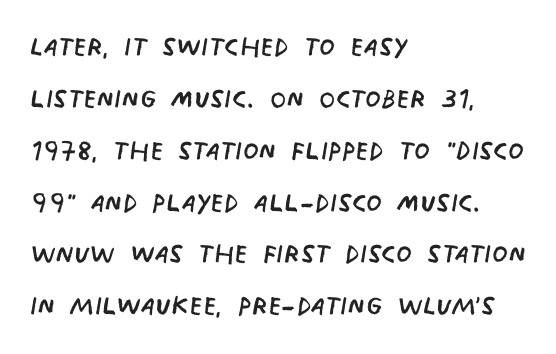
No word sits above an underline. No feet cap the strokes, marking this as sans-serif type. Summary of weight: not heavy and not bold. Evenly set lines give the paragraph a standard silhouette. Do the characters align in a grid? No, the font is proportional. If you drew a ruler down the left edge, every line would touch it.
